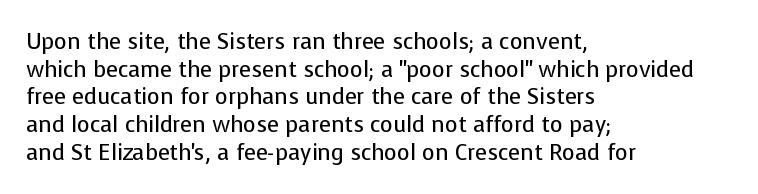
The typeface has the unassuming heft of standard copy or less. Vertical strokes here are truly vertical. A clean baseline with only descenders dipping below it. Default kerning and tracking; the words read as compact shapes.
